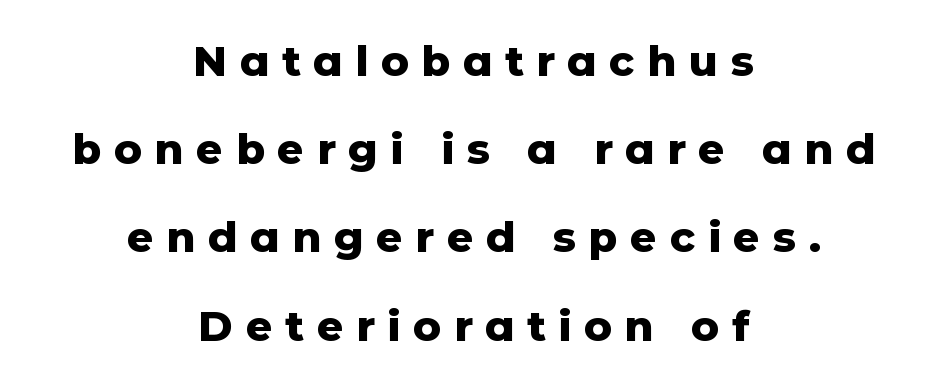
The image shows 42 px heavy sans-serif type, upright; set centered, loose line spacing (2.1x), unusually wide letter spacing (+0.3 em), not underlined; low stroke contrast and a medium x-height.
